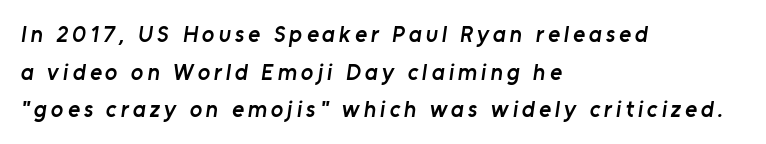
Does the copy run flush right? No — it runs flush left. The characters look somewhat weighty, a semibold short of true bold. No word sits above an underline. A typesetter would call this leading conventional body-copy spacing.
